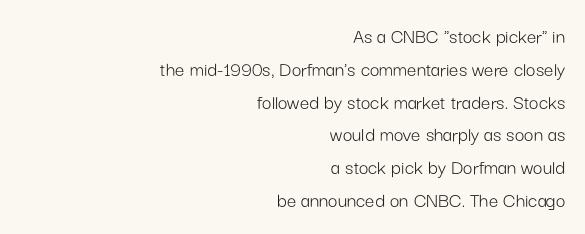
Q: Is the text bold? A: No.
Q: Is the text italic (slanted)? A: No, it is upright.
Q: Is the text underlined? A: No.
Q: How is the paragraph aligned? A: Right-aligned.
Q: Is the spacing between letters normal or unusually wide? A: Normal.
Q: Is the spacing between lines tight, normal or loose? A: Normal.
